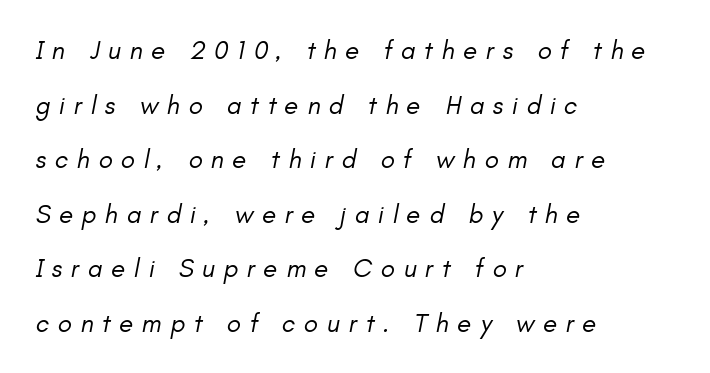
Stems here are at most as thick as an everyday book face. The whole block is typeset with a tilt. No word sits above an underline. This sample is left-justified, so line endings fall wherever the words run out.
